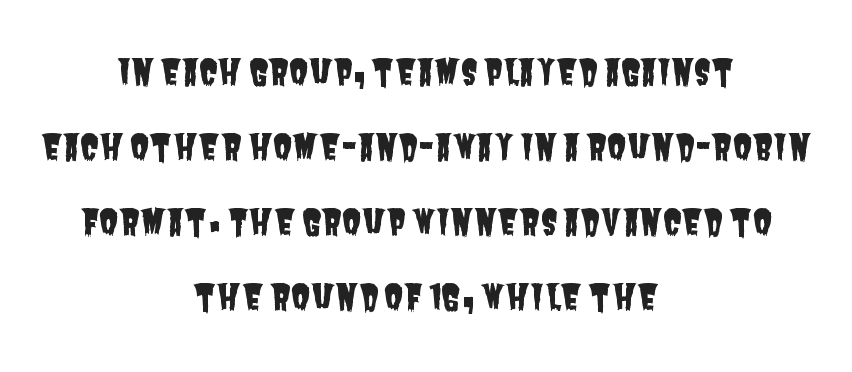
{"serif": "no", "width": "condensed", "stroke_contrast": "low", "x_height": "large", "monospaced": "no", "underline": "no", "align": "center", "line_spacing": "loose", "line_spacing_ratio": 2.14, "letter_spacing": "normal", "letter_spacing_em": 0.0, "glyph_px": 35}
